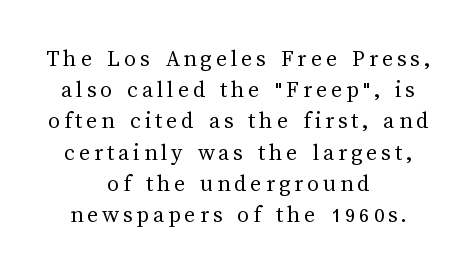
Q: Is the text bold? A: No.
Q: Is the text italic (slanted)? A: No, it is upright.
Q: Is the text underlined? A: No.
Q: How is the paragraph aligned? A: Centered.
Q: Is the spacing between lines tight, normal or loose? A: Normal.
